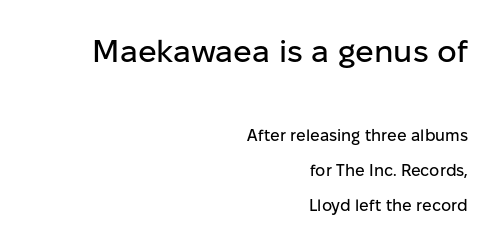
Q: Is the text italic (slanted)? A: No, it is upright.
Q: Is the typeface a serif or a sans-serif typeface? A: Sans-serif.
Q: Is the text underlined? A: No.
Q: How is the paragraph aligned? A: Right-aligned.
Q: Is the spacing between letters normal or unusually wide? A: Normal.
Q: Is the spacing between lines tight, normal or loose? A: Loose.
Q: Which block of text is set in a larger size, the first (top) or the second (bottom)? A: The first (top) one.
Q: Width (condensed, normal, or wide)? A: Normal.
Q: Stroke contrast? A: Low.
Q: x-height? A: Medium.
Q: Monospaced? A: No.
